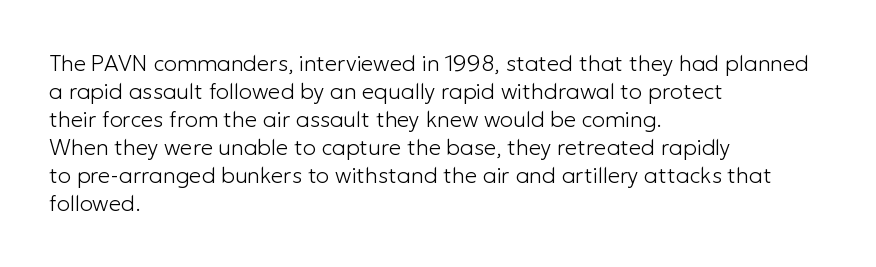
The image shows 22 px text type, upright; set left-aligned, normal line spacing (1.27x), normal letter spacing, not underlined.
